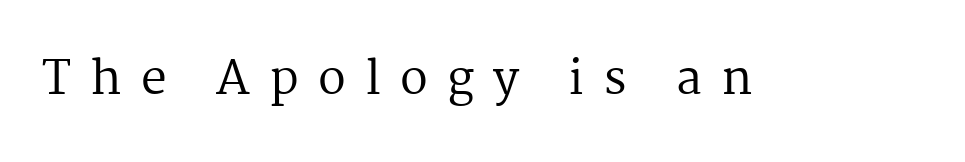
Q: Is the text bold? A: No.
Q: Is the text italic (slanted)? A: No, it is upright.
Q: Is the typeface a serif or a sans-serif typeface? A: Serif.
Q: Is the text underlined? A: No.
Q: Is the spacing between letters normal or unusually wide? A: Unusually wide.
Q: Width (condensed, normal, or wide)? A: Normal.
Q: Stroke contrast? A: Medium.
Q: x-height? A: Medium.
Q: Monospaced? A: No.
